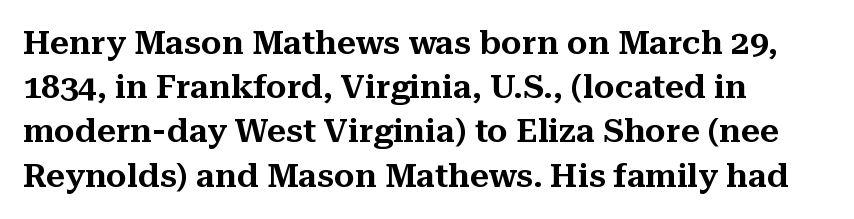
The image shows 33 px serif type, upright; set left-aligned, normal line spacing (1.34x), normal letter spacing, not underlined; medium stroke contrast and a medium x-height.
